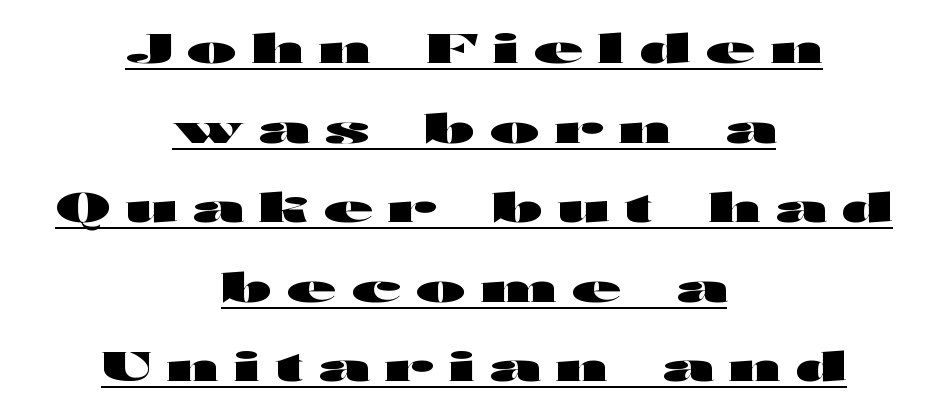
The image shows 40 px heavy, wide sans-serif type, upright; set centered, loose line spacing (1.99x), unusually wide letter spacing (+0.39 em), underlined; high stroke contrast and a medium x-height.
